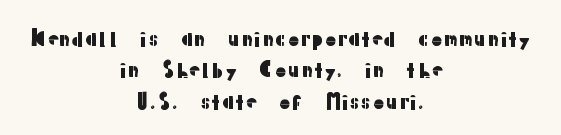
Q: Is the text italic (slanted)? A: No, it is upright.
Q: Is the text underlined? A: No.
Q: How is the paragraph aligned? A: Centered.
Q: Is the spacing between letters normal or unusually wide? A: Normal.
Q: Is the spacing between lines tight, normal or loose? A: Normal.
